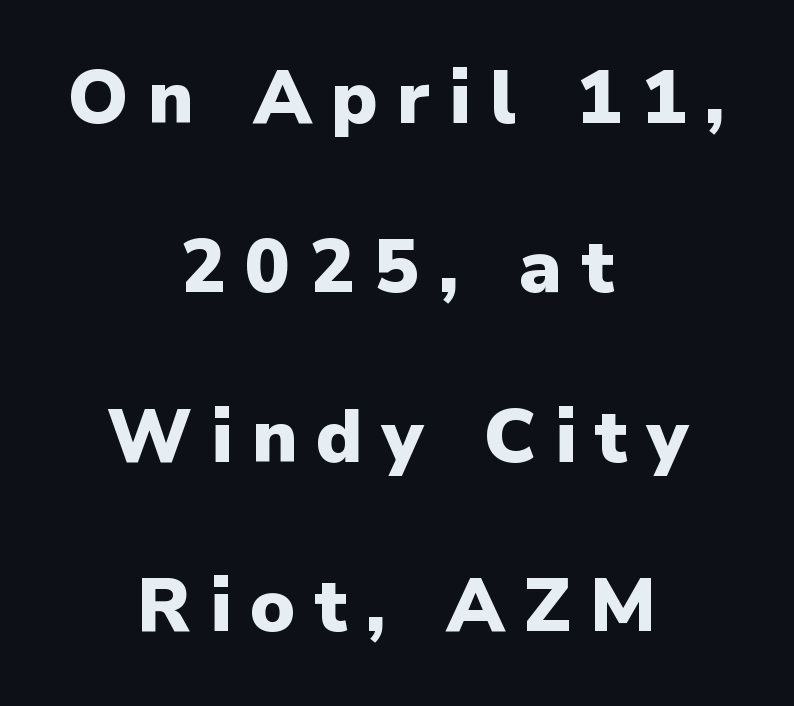
{"serif": "no", "italic": "no", "bold": "yes", "weight": "heavy", "width": "normal", "stroke_contrast": "low", "x_height": "medium", "monospaced": "no", "underline": "no", "align": "center", "line_spacing": "loose", "line_spacing_ratio": 2.26, "letter_spacing": "wide", "letter_spacing_em": 0.26, "glyph_px": 75}
